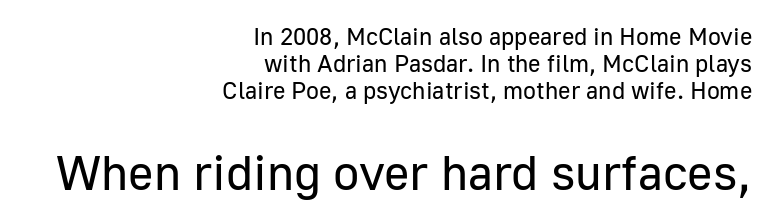
Q: Is the text bold? A: No.
Q: Is the text italic (slanted)? A: No, it is upright.
Q: Is the typeface a serif or a sans-serif typeface? A: Sans-serif.
Q: Is the text underlined? A: No.
Q: How is the paragraph aligned? A: Right-aligned.
Q: Is the spacing between letters normal or unusually wide? A: Normal.
Q: Is the spacing between lines tight, normal or loose? A: Tight.
Q: Which block of text is set in a larger size, the first (top) or the second (bottom)? A: The second (bottom) one.
Q: Width (condensed, normal, or wide)? A: Normal.
Q: Stroke contrast? A: Low.
Q: x-height? A: Medium.
Q: Monospaced? A: No.
